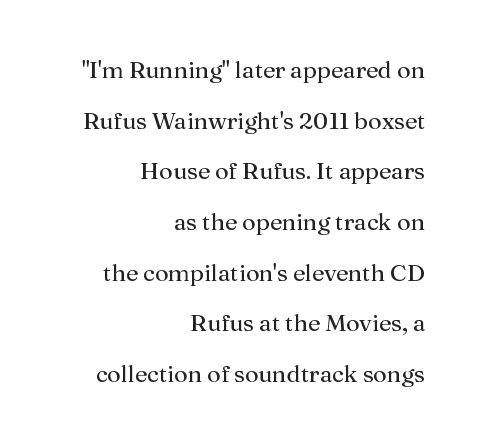
Q: Is the text bold? A: No.
Q: Is the text italic (slanted)? A: No, it is upright.
Q: Is the text underlined? A: No.
Q: How is the paragraph aligned? A: Right-aligned.
Q: Is the spacing between letters normal or unusually wide? A: Normal.
Q: Is the spacing between lines tight, normal or loose? A: Loose.
